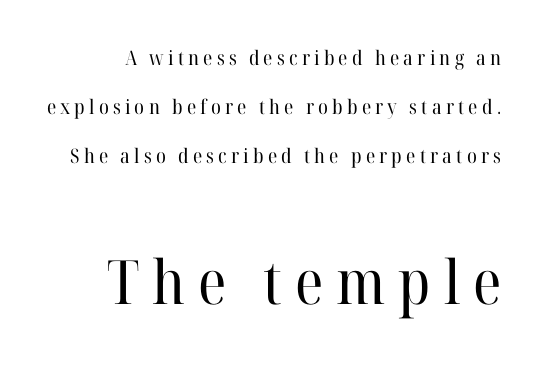
Q: Is the text bold? A: No.
Q: Is the text italic (slanted)? A: No, it is upright.
Q: Is the typeface a serif or a sans-serif typeface? A: Serif.
Q: Is the text underlined? A: No.
Q: Is the spacing between letters normal or unusually wide? A: Unusually wide.
Q: Is the spacing between lines tight, normal or loose? A: Loose.
Q: Which block of text is set in a larger size, the first (top) or the second (bottom)? A: The second (bottom) one.
Q: Width (condensed, normal, or wide)? A: Normal.
Q: Stroke contrast? A: High.
Q: x-height? A: Medium.
Q: Monospaced? A: No.
